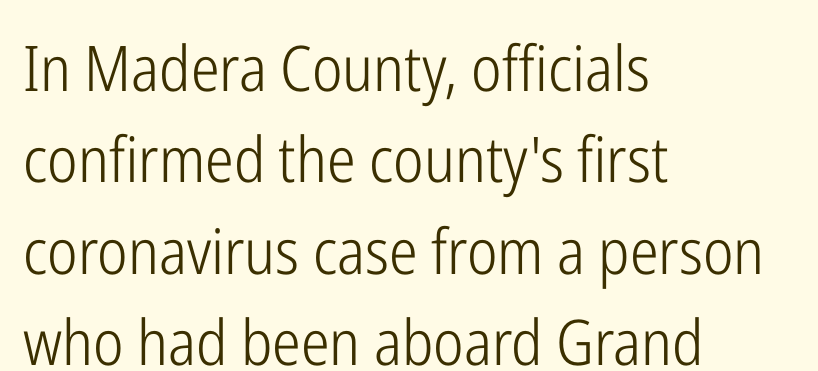
Q: Is the text bold? A: No.
Q: Is the text italic (slanted)? A: No, it is upright.
Q: Is the typeface a serif or a sans-serif typeface? A: Sans-serif.
Q: Is the text underlined? A: No.
Q: How is the paragraph aligned? A: Left-aligned.
Q: Is the spacing between letters normal or unusually wide? A: Normal.
Q: Is the spacing between lines tight, normal or loose? A: Normal.
Q: Width (condensed, normal, or wide)? A: Condensed.
Q: Stroke contrast? A: Low.
Q: x-height? A: Medium.
Q: Monospaced? A: No.
